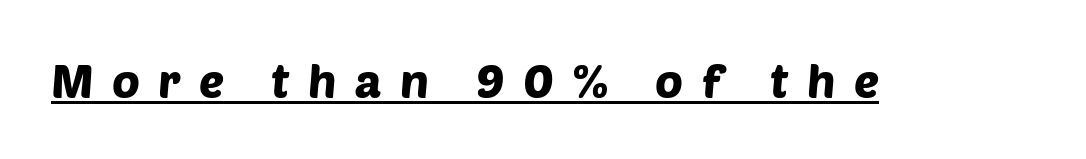
The image shows 47 px sans-serif type; set unusually wide letter spacing (+0.39 em), underlined; low stroke contrast and a large x-height.
